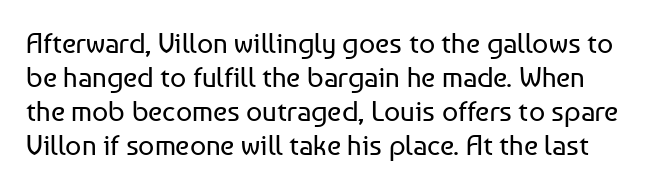
The image shows 28 px regular-weight sans-serif type, upright; set line spacing 1.21x, normal letter spacing, not underlined; low stroke contrast and a medium x-height.
